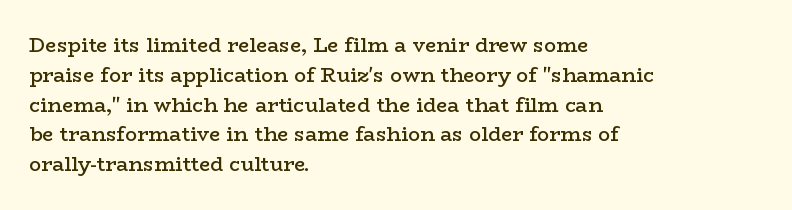
Q: Is the text bold? A: Semi-bold.
Q: Is the text italic (slanted)? A: No, it is upright.
Q: Is the text underlined? A: No.
Q: How is the paragraph aligned? A: Left-aligned.
Q: Is the spacing between letters normal or unusually wide? A: Normal.
Q: Is the spacing between lines tight, normal or loose? A: Normal.
